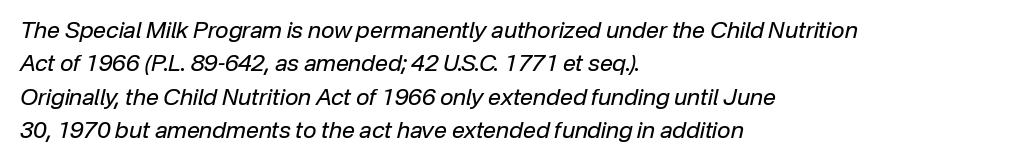
Q: Is the text bold? A: No.
Q: Is the text italic (slanted)? A: Yes, it leans right by about 12 degrees.
Q: Is the text underlined? A: No.
Q: How is the paragraph aligned? A: Left-aligned.
Q: Is the spacing between letters normal or unusually wide? A: Normal.
Q: Is the spacing between lines tight, normal or loose? A: Normal.
